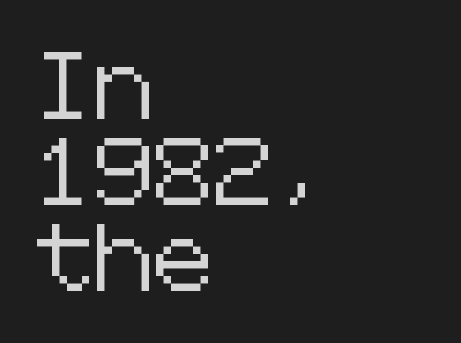
{"serif": "no", "italic": "no", "width": "normal", "stroke_contrast": "low", "x_height": "medium", "underline": "no", "align": "left", "line_spacing": "normal", "line_spacing_ratio": 1.28, "letter_spacing": "normal", "letter_spacing_em": 0.0, "glyph_px": 67}
